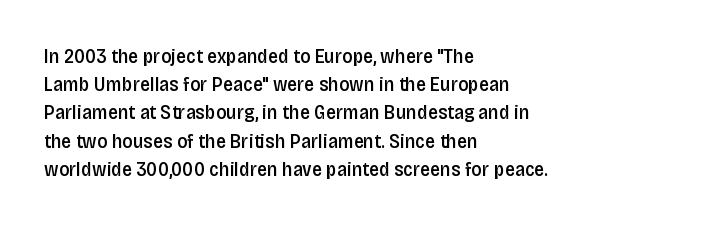
This is moderately heavy type, rendered in semibold. A bare baseline throughout the passage. Caption: standard tracking, unaltered. A typesetter would mark this as roman, not italic. The rows are spaced the way most documents space them. A classic flush-left, rag-right setting is used for this passage.
